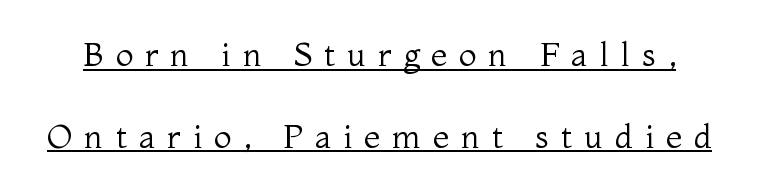
{"serif": "yes", "italic": "no", "bold": "no", "weight": "regular", "width": "normal", "stroke_contrast": "medium", "x_height": "medium", "monospaced": "no", "underline": "yes", "line_spacing": "loose", "line_spacing_ratio": 2.48, "letter_spacing": "wide", "letter_spacing_em": 0.36, "glyph_px": 33}
